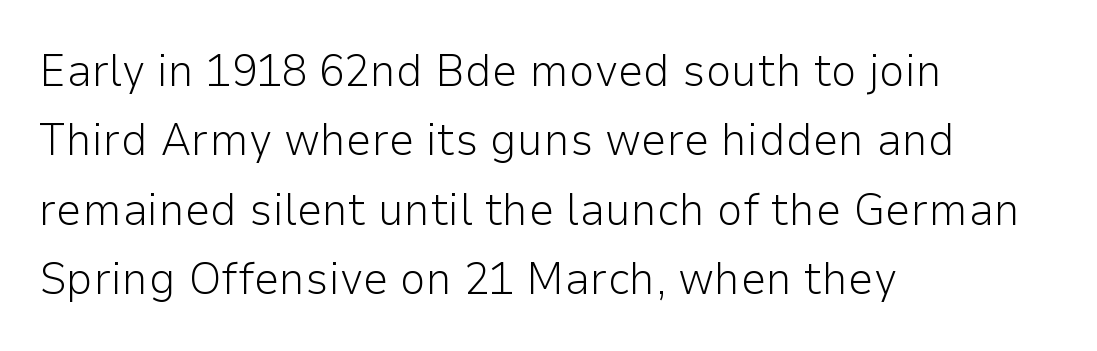
The image shows 46 px light sans-serif type, upright; set left-aligned, normal line spacing (1.51x), normal letter spacing, not underlined; low stroke contrast and a medium x-height.
